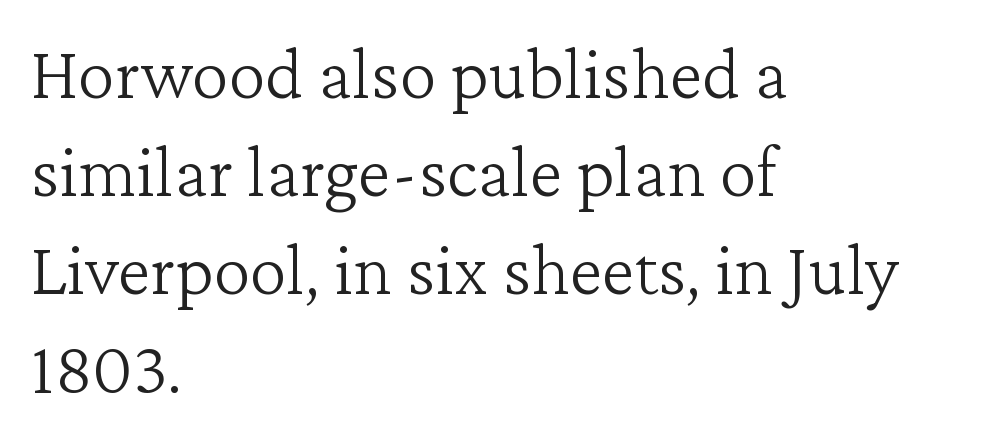
The image shows 75 px light serif type, upright; set left-aligned, normal line spacing (1.31x), normal letter spacing, not underlined; low stroke contrast and a medium x-height.
